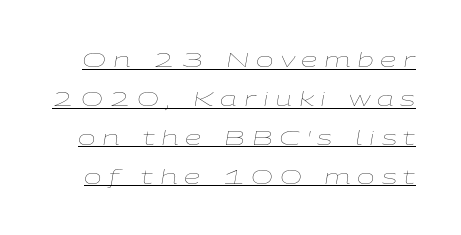
The image shows 21 px text type, italic (leaning right); set line spacing 1.85x, unusually wide letter spacing (+0.32 em), underlined.
